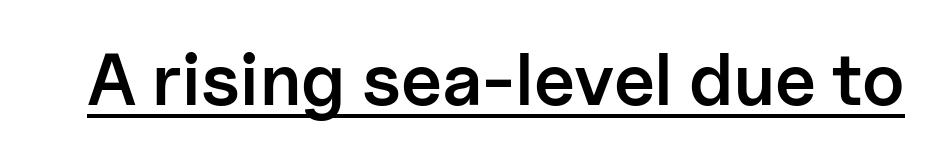
The image shows 73 px semibold sans-serif type, upright; set normal letter spacing, underlined; low stroke contrast and a medium x-height.
